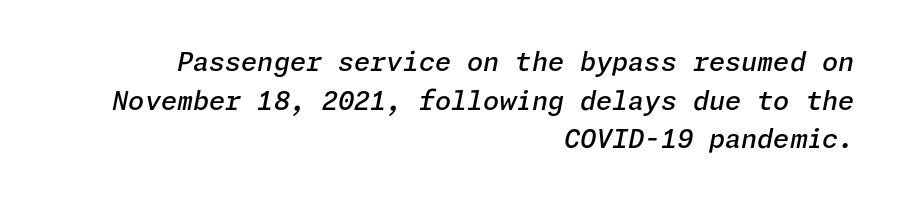
Q: Is the text bold? A: Semi-bold.
Q: Is the text italic (slanted)? A: Yes, it leans right by about 11 degrees.
Q: Is the text underlined? A: No.
Q: How is the paragraph aligned? A: Right-aligned.
Q: Is the spacing between letters normal or unusually wide? A: Normal.
Q: Is the spacing between lines tight, normal or loose? A: Normal.
